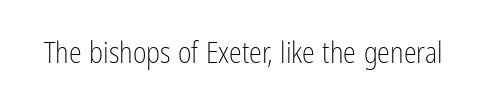
Q: Is the text bold? A: No.
Q: Is the text italic (slanted)? A: No, it is upright.
Q: Is the typeface a serif or a sans-serif typeface? A: Sans-serif.
Q: Is the text underlined? A: No.
Q: Is the spacing between letters normal or unusually wide? A: Normal.
Q: Width (condensed, normal, or wide)? A: Condensed.
Q: Stroke contrast? A: Low.
Q: x-height? A: Medium.
Q: Monospaced? A: No.
